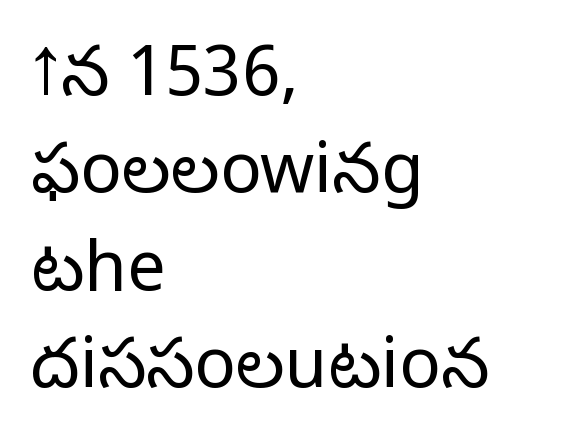
{"serif": "no", "italic": "no", "bold": "no", "weight": "light", "width": "normal", "stroke_contrast": "low", "x_height": "medium", "monospaced": "no", "underline": "no", "align": "left", "line_spacing": "normal", "line_spacing_ratio": 1.41, "letter_spacing": "normal", "letter_spacing_em": 0.0, "glyph_px": 69}
